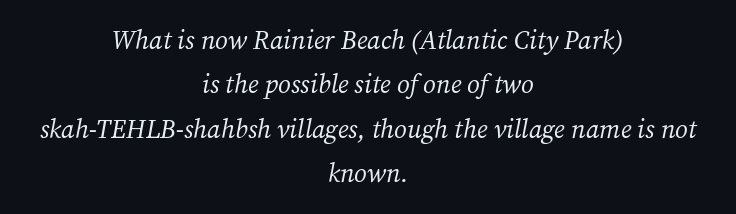
Decoration check: the copy has no underline. In terms of letterspacing, this is plain default setting. Every row of glyphs is offset so its center matches the block's center. Heft: none added — not bold. The whole block is typeset with a tilt.
